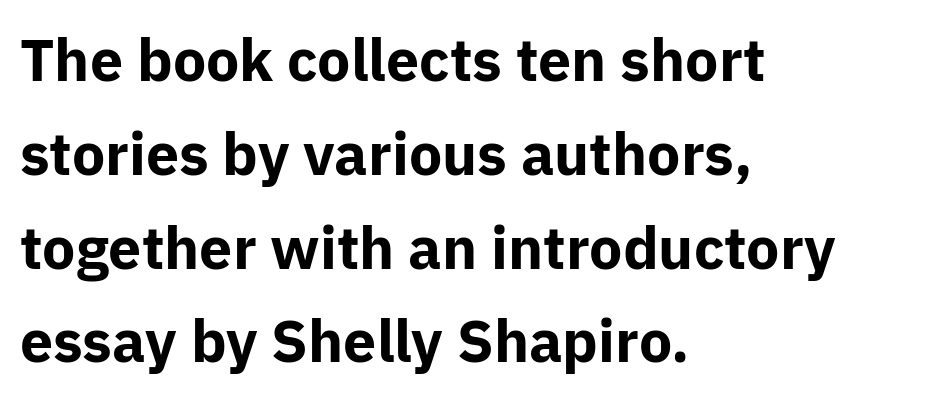
Q: Is the text bold? A: Yes.
Q: Is the text italic (slanted)? A: No, it is upright.
Q: Is the typeface a serif or a sans-serif typeface? A: Sans-serif.
Q: Is the text underlined? A: No.
Q: How is the paragraph aligned? A: Left-aligned.
Q: Is the spacing between letters normal or unusually wide? A: Normal.
Q: Is the spacing between lines tight, normal or loose? A: Normal.
Q: Width (condensed, normal, or wide)? A: Normal.
Q: Stroke contrast? A: Low.
Q: x-height? A: Medium.
Q: Monospaced? A: No.
